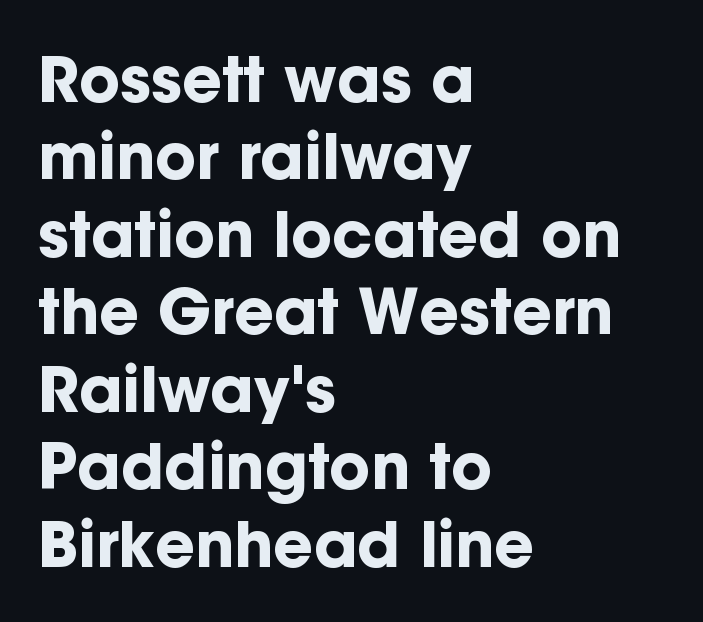
{"serif": "no", "italic": "no", "bold": "yes", "weight": "bold", "width": "normal", "stroke_contrast": "low", "x_height": "medium", "monospaced": "no", "underline": "no", "align": "left", "line_spacing": "normal", "line_spacing_ratio": 1.25, "letter_spacing": "normal", "letter_spacing_em": 0.0, "glyph_px": 62}
